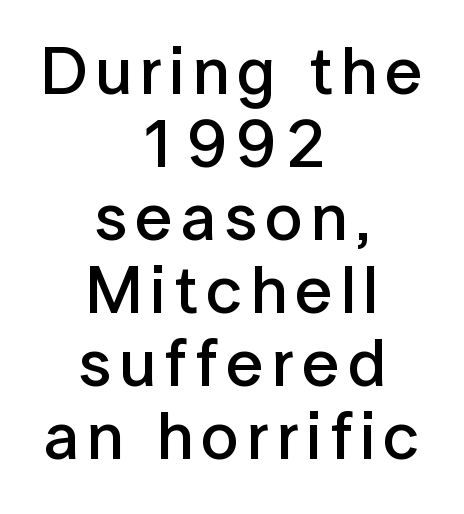
Q: Is the text bold? A: Semi-bold.
Q: Is the text italic (slanted)? A: No, it is upright.
Q: Is the typeface a serif or a sans-serif typeface? A: Sans-serif.
Q: Is the text underlined? A: No.
Q: How is the paragraph aligned? A: Centered.
Q: Is the spacing between lines tight, normal or loose? A: Tight.
Q: Width (condensed, normal, or wide)? A: Normal.
Q: Stroke contrast? A: Low.
Q: x-height? A: Medium.
Q: Monospaced? A: No.
